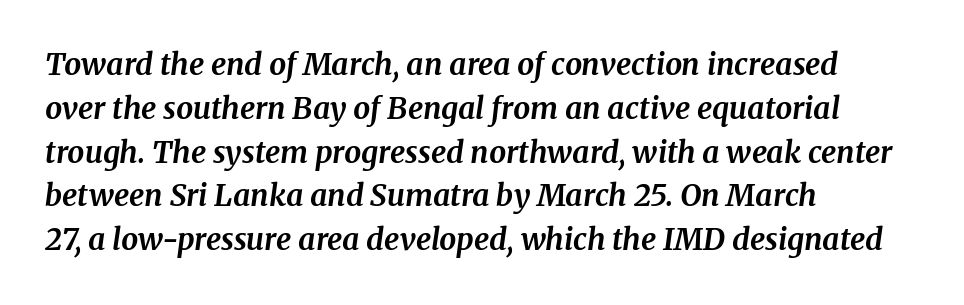
Characters are canted at an angle relative to the baseline's perpendicular. Evenly set lines give the paragraph a standard silhouette. Look at the bottom of the vertical strokes: they flare into serifs here. Varying glyph widths throughout — classic text-font behaviour.
